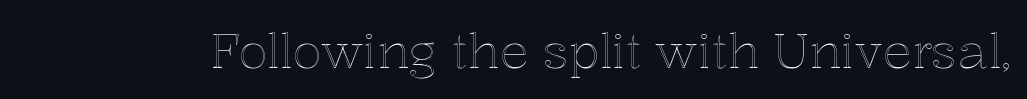
The image shows 49 px text type, upright; set normal letter spacing, not underlined; a medium x-height.
